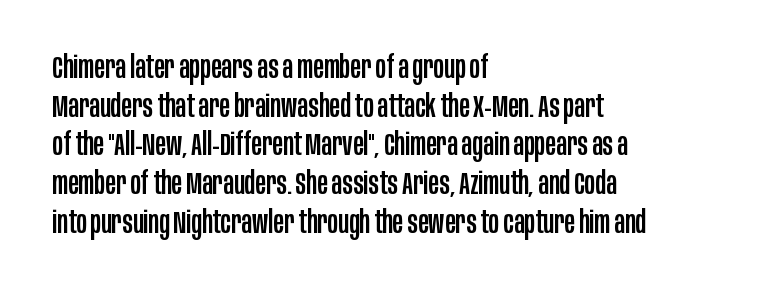
Q: Is the text italic (slanted)? A: No, it is upright.
Q: Is the typeface a serif or a sans-serif typeface? A: Sans-serif.
Q: Is the text underlined? A: No.
Q: How is the paragraph aligned? A: Left-aligned.
Q: Is the spacing between letters normal or unusually wide? A: Normal.
Q: Width (condensed, normal, or wide)? A: Condensed.
Q: Stroke contrast? A: Low.
Q: x-height? A: Large.
Q: Monospaced? A: No.
